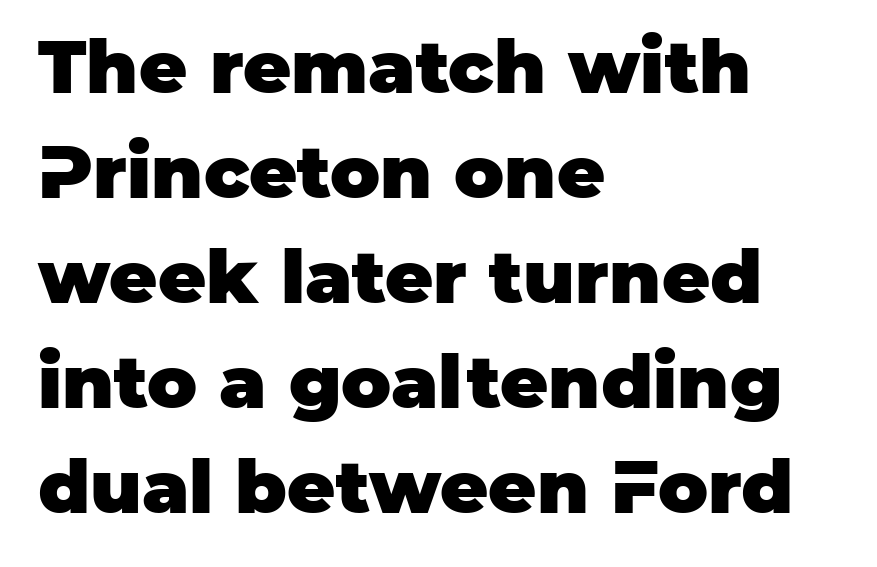
{"serif": "no", "italic": "no", "bold": "yes", "weight": "heavy", "width": "normal", "stroke_contrast": "low", "x_height": "large", "monospaced": "no", "underline": "no", "align": "left", "line_spacing": "normal", "line_spacing_ratio": 1.42, "letter_spacing": "normal", "letter_spacing_em": 0.0, "glyph_px": 74}
